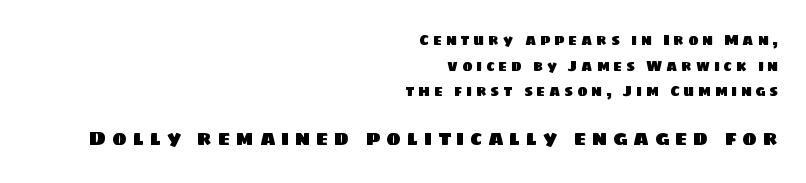
The image shows 20 px text type; set right-aligned, line spacing 1.83x, unusually wide letter spacing (+0.28 em), not underlined; the second (bottom) block is 1.43x larger.
